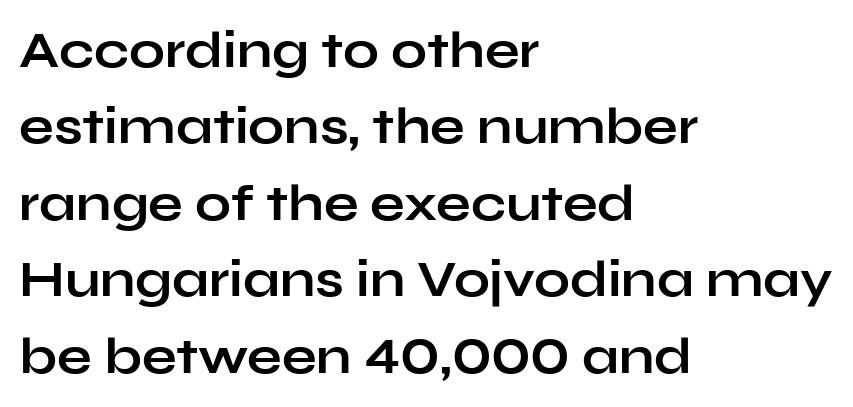
The image shows 51 px bold, wide sans-serif type, upright; set left-aligned, normal line spacing (1.5x), normal letter spacing, not underlined; low stroke contrast and a medium x-height.
